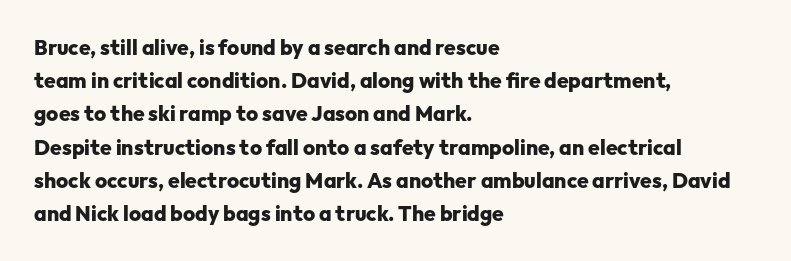
The font is running at its bold setting. Letters rest on an invisible, unmarked baseline. Students, note that the glyphs here touch the page at normal intervals. The rendering anchors every line to the left-hand side.
